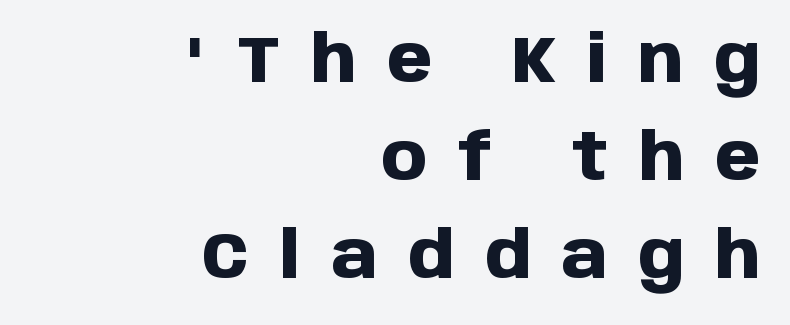
{"serif": "no", "italic": "no", "bold": "yes", "weight": "heavy", "width": "normal", "stroke_contrast": "low", "x_height": "large", "monospaced": "no", "underline": "no", "align": "right", "line_spacing": "normal", "line_spacing_ratio": 1.51, "letter_spacing": "wide", "letter_spacing_em": 0.48, "glyph_px": 65}
